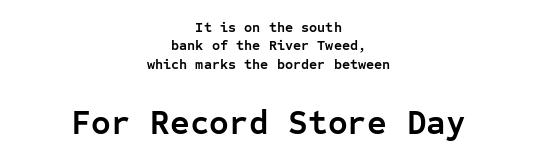
The image shows 34 px semibold sans-serif type, upright, monospaced; set centered, normal line spacing (1.32x), normal letter spacing, not underlined; the second (bottom) block is 2.43x larger; low stroke contrast and a medium x-height.
